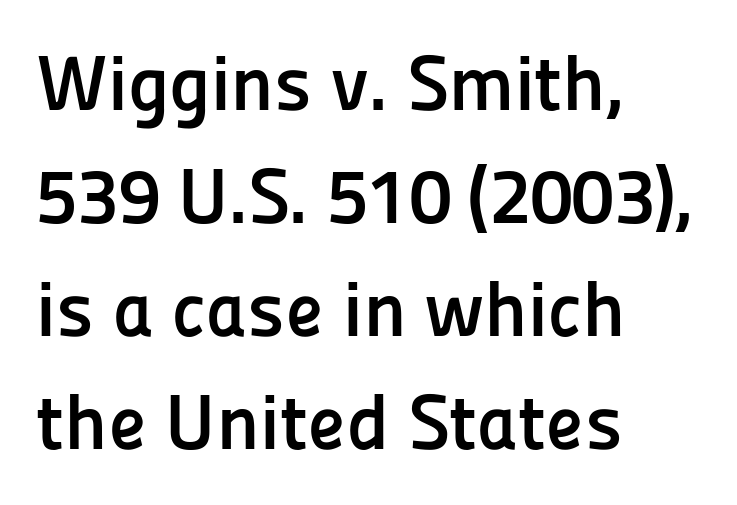
The words here are not underlined. The passage shown is typeset with a sans-serif family. Character widths vary here, with narrow letters taking less room than wide ones. Does the leading feel generous? No, just average.
